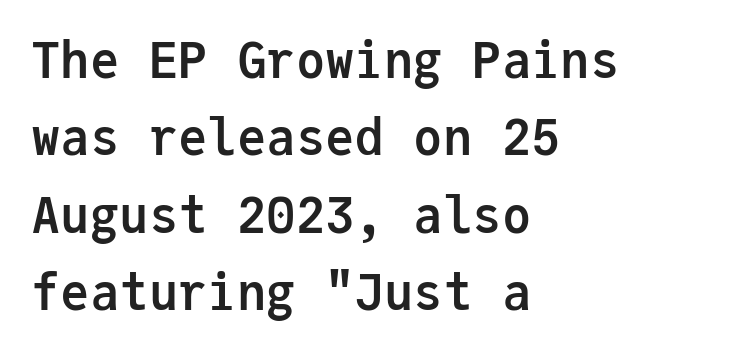
{"serif": "no", "italic": "no", "bold": "yes", "weight": "semibold", "width": "normal", "stroke_contrast": "low", "x_height": "medium", "monospaced": "yes", "underline": "no", "align": "left", "line_spacing": "normal", "line_spacing_ratio": 1.58, "letter_spacing": "normal", "letter_spacing_em": 0.0, "glyph_px": 49}
